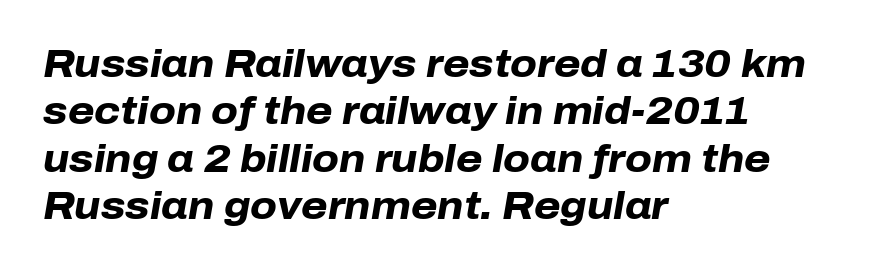
Q: Is the text bold? A: Yes.
Q: Is the text italic (slanted)? A: Yes, it leans right by about 10 degrees.
Q: Is the text underlined? A: No.
Q: How is the paragraph aligned? A: Left-aligned.
Q: Is the spacing between letters normal or unusually wide? A: Normal.
Q: Is the spacing between lines tight, normal or loose? A: Normal.
Q: Width (condensed, normal, or wide)? A: Normal.
Q: Stroke contrast? A: Low.
Q: x-height? A: Medium.
Q: Monospaced? A: No.
